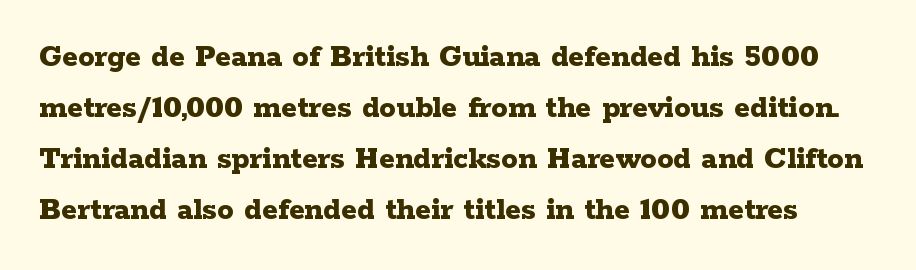
Q: Is the text bold? A: Yes.
Q: Is the text italic (slanted)? A: No, it is upright.
Q: Is the typeface a serif or a sans-serif typeface? A: Serif.
Q: Is the text underlined? A: No.
Q: Is the spacing between letters normal or unusually wide? A: Normal.
Q: Is the spacing between lines tight, normal or loose? A: Normal.
Q: Width (condensed, normal, or wide)? A: Wide.
Q: Stroke contrast? A: Low.
Q: x-height? A: Medium.
Q: Monospaced? A: No.
